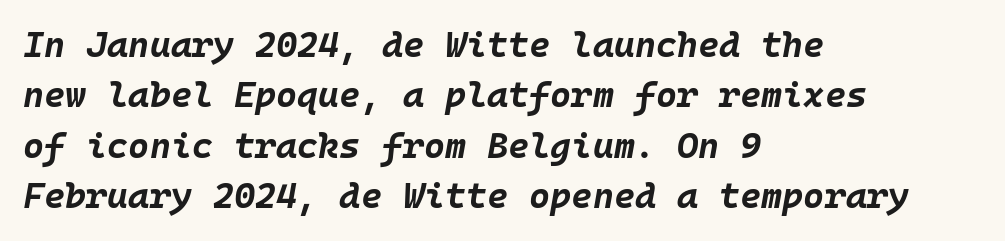
{"italic": "yes", "lean": "right", "slant_degrees": 10, "bold": "yes", "weight": "bold", "width": "normal", "stroke_contrast": "low", "x_height": "large", "monospaced": "yes", "underline": "no", "align": "left", "line_spacing": "normal", "line_spacing_ratio": 1.4, "letter_spacing": "normal", "letter_spacing_em": 0.0, "glyph_px": 36}
